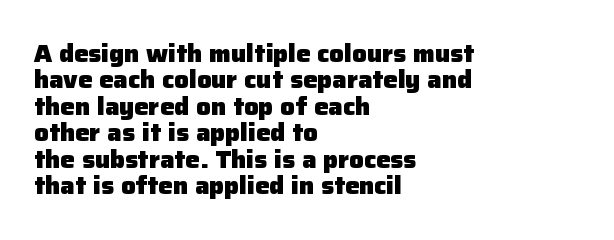
{"italic": "no", "bold": "yes", "underline": "no", "align": "left", "line_spacing": "tight", "line_spacing_ratio": 1.1, "letter_spacing": "normal", "letter_spacing_em": 0.0, "glyph_px": 24}
